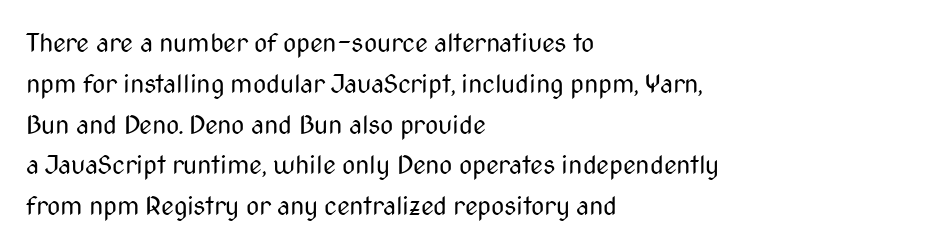
Q: Is the text bold? A: No.
Q: Is the text italic (slanted)? A: No, it is upright.
Q: Is the text underlined? A: No.
Q: How is the paragraph aligned? A: Left-aligned.
Q: Is the spacing between letters normal or unusually wide? A: Normal.
Q: Is the spacing between lines tight, normal or loose? A: Normal.
